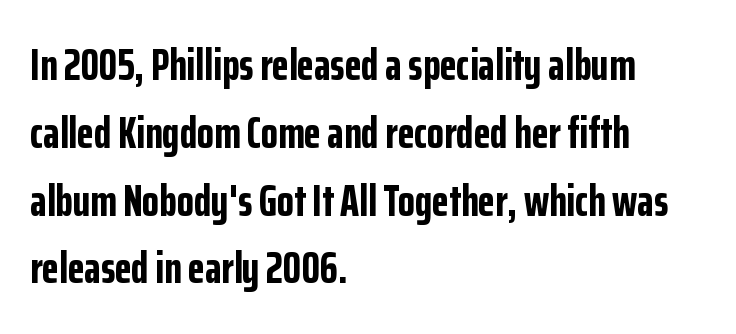
Style check: upright. Teacher's note: observe the even left margin — that is flush-left alignment. Is this a fixed-width face? No — the glyphs have proportional, varying widths. Plain, unruled lines of type.
